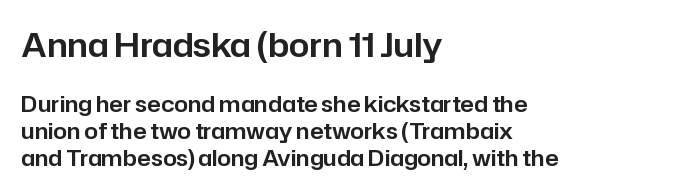
{"serif": "no", "italic": "no", "width": "normal", "stroke_contrast": "low", "x_height": "medium", "monospaced": "no", "underline": "no", "align": "left", "line_spacing_ratio": 1.23, "letter_spacing": "normal", "letter_spacing_em": 0.0, "larger_block": "first", "size_ratio": 1.5, "glyph_px": 33}
